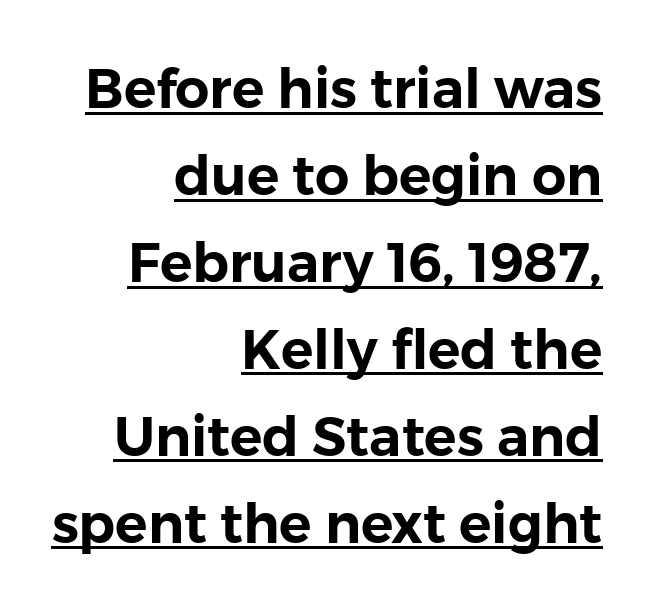
Q: Is the text italic (slanted)? A: No, it is upright.
Q: Is the typeface a serif or a sans-serif typeface? A: Sans-serif.
Q: Is the text underlined? A: Yes.
Q: How is the paragraph aligned? A: Right-aligned.
Q: Is the spacing between letters normal or unusually wide? A: Normal.
Q: Is the spacing between lines tight, normal or loose? A: Normal.
Q: Width (condensed, normal, or wide)? A: Normal.
Q: Stroke contrast? A: Low.
Q: x-height? A: Medium.
Q: Monospaced? A: No.
